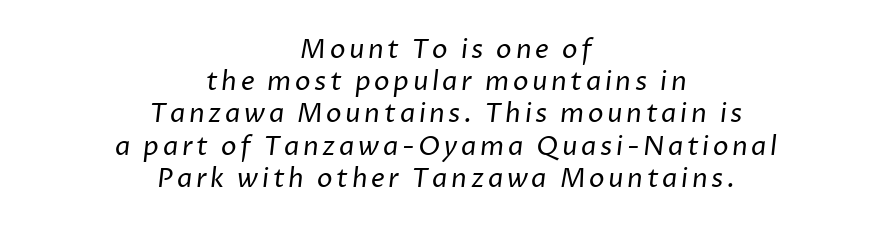
Q: Is the text bold? A: No.
Q: Is the text underlined? A: No.
Q: How is the paragraph aligned? A: Centered.
